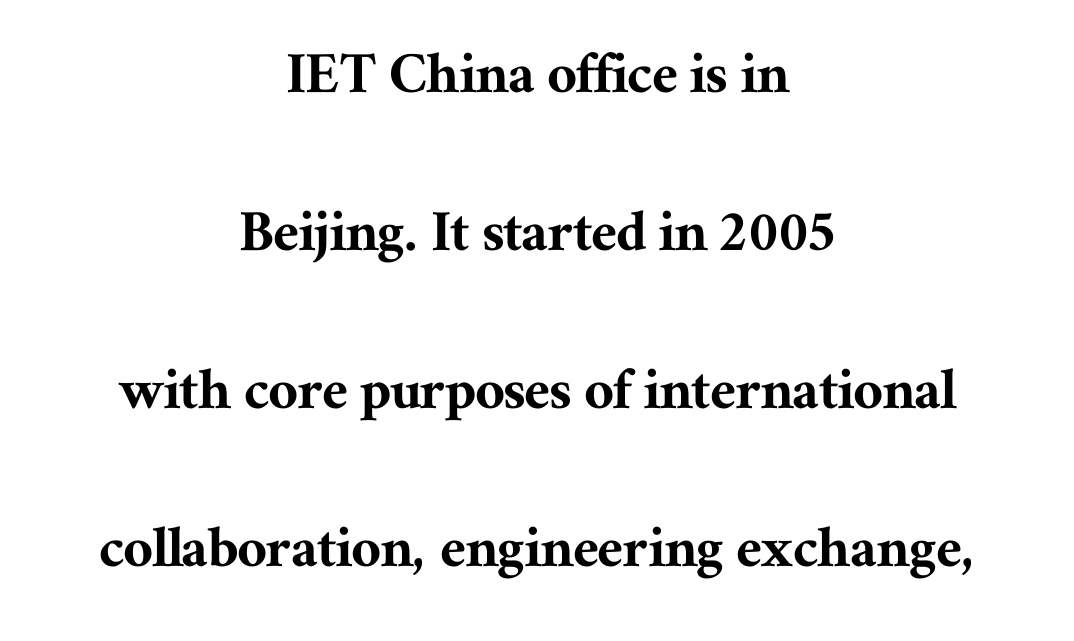
{"serif": "yes", "italic": "no", "width": "normal", "stroke_contrast": "medium", "x_height": "medium", "monospaced": "no", "underline": "no", "align": "center", "line_spacing": "loose", "line_spacing_ratio": 2.43, "letter_spacing": "normal", "letter_spacing_em": 0.0, "glyph_px": 65}
